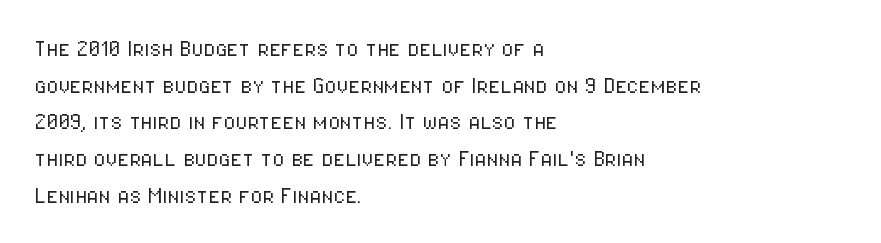
Q: Is the text bold? A: No.
Q: Is the text italic (slanted)? A: No, it is upright.
Q: Is the text underlined? A: No.
Q: How is the paragraph aligned? A: Left-aligned.
Q: Is the spacing between letters normal or unusually wide? A: Normal.
Q: Is the spacing between lines tight, normal or loose? A: Normal.
